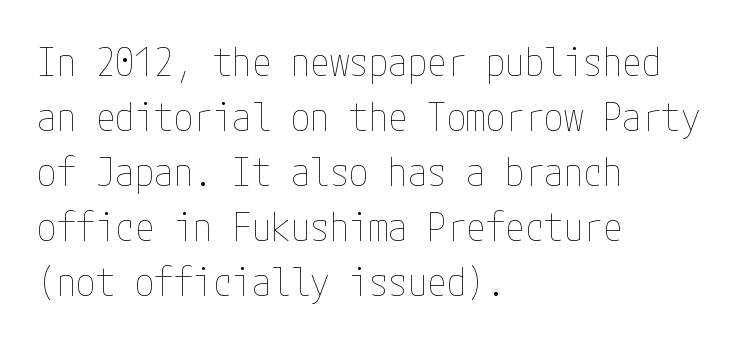
Q: Is the text bold? A: No.
Q: Is the text italic (slanted)? A: No, it is upright.
Q: Is the text underlined? A: No.
Q: How is the paragraph aligned? A: Left-aligned.
Q: Is the spacing between letters normal or unusually wide? A: Normal.
Q: Is the spacing between lines tight, normal or loose? A: Normal.
Q: Width (condensed, normal, or wide)? A: Condensed.
Q: Stroke contrast? A: Low.
Q: x-height? A: Medium.
